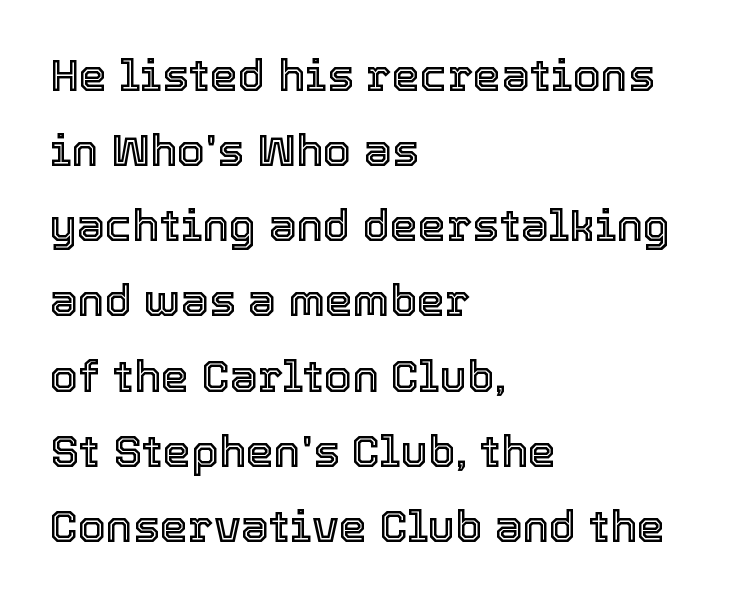
{"italic": "no", "width": "normal", "x_height": "medium", "monospaced": "no", "underline": "no", "align": "left", "line_spacing": "normal", "line_spacing_ratio": 1.67, "letter_spacing": "normal", "letter_spacing_em": 0.0, "glyph_px": 45}
